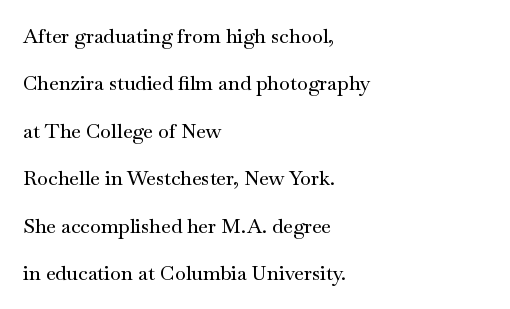
Reading down the block, your eye returns to a fixed left position each line. How are the letters spaced? Ordinarily, with no added tracking. The area under the type is left untouched. Does the leading feel generous? Absolutely, it's lavish. The specimen reads as upright at a glance.
